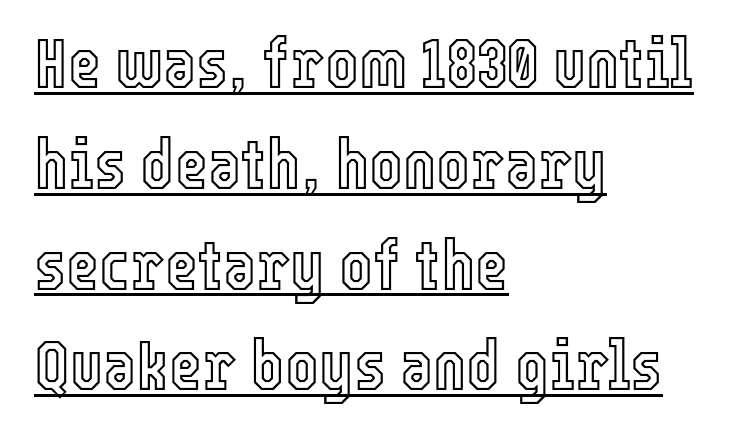
Looks like someone drew a line under every word here. This rendering uses left alignment, leaving the right contour irregular. Each new line begins a customary step beneath the previous one. A typesetter would call this zero additional tracking. A typesetter would call this proportional, since set widths differ per character.
